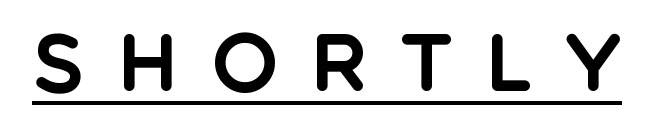
Q: Is the text italic (slanted)? A: No, it is upright.
Q: Is the typeface a serif or a sans-serif typeface? A: Sans-serif.
Q: Is the text underlined? A: Yes.
Q: Is the spacing between letters normal or unusually wide? A: Unusually wide.
Q: Width (condensed, normal, or wide)? A: Normal.
Q: x-height? A: Large.
Q: Monospaced? A: No.
